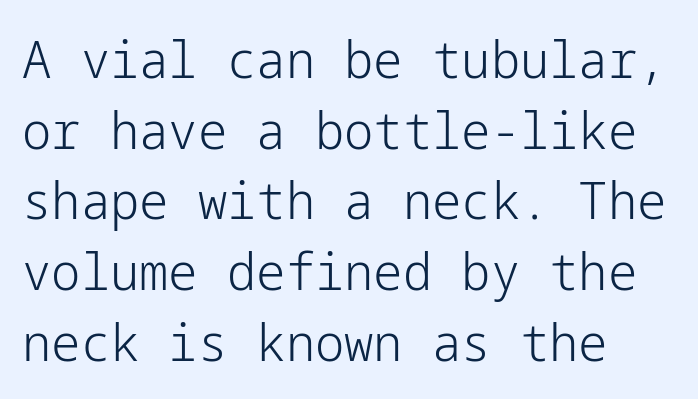
The image shows 52 px light sans-serif type, upright; set left-aligned, normal line spacing (1.36x), normal letter spacing, not underlined; low stroke contrast and a medium x-height.
